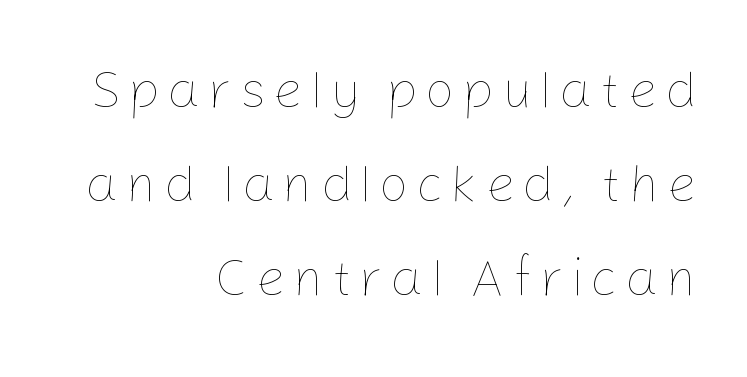
{"italic": "no", "bold": "no", "weight": "thin", "width": "normal", "stroke_contrast": "low", "x_height": "medium", "monospaced": "no", "underline": "no", "align": "right", "line_spacing_ratio": 1.77, "glyph_px": 53}
